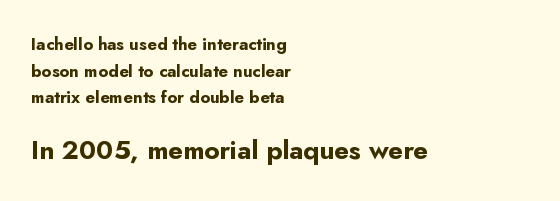
Quick note: interline space is typical. The rendering anchors every line to the left-hand side. The passage shown begins with its smaller block and ends with its larger one. The letters sit at their default tracking, neither squeezed nor spread.
